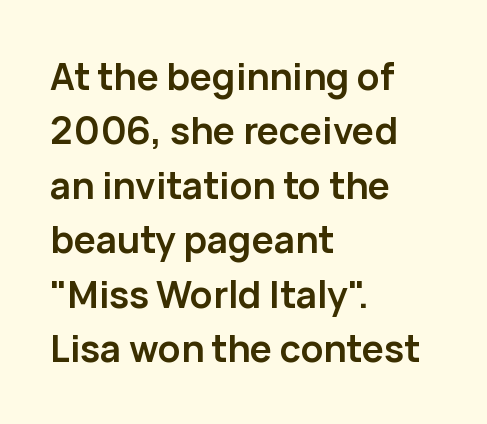
The passage shown is typed in a proportional face where columns would drift. How heavy is the stroke? Heavy — this is a bold. A typesetter would mark this as roman, not italic. Regarding leading, the lines here are spaced in the standard way. Beneath every word, the page is bare.
